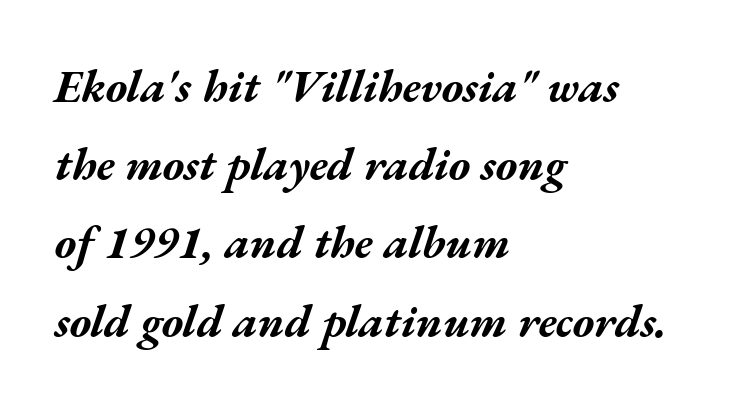
The image shows 46 px bold, wide type, italic (leaning right); set left-aligned, normal line spacing (1.7x), normal letter spacing, not underlined; medium stroke contrast and a medium x-height.
